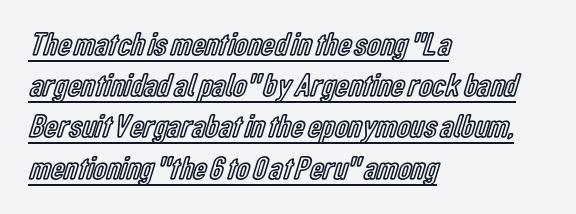
In terms of leading, this rendering sits right in the middle. One-word summary of the alignment: left. This is underlined copy, the kind a proofreader might mark for attention.
